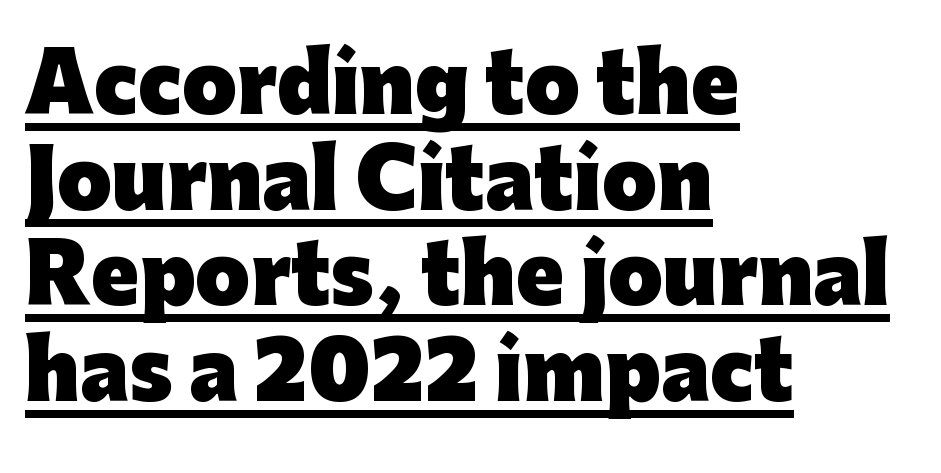
Q: Is the text bold? A: Yes.
Q: Is the text italic (slanted)? A: No, it is upright.
Q: Is the typeface a serif or a sans-serif typeface? A: Sans-serif.
Q: Is the text underlined? A: Yes.
Q: How is the paragraph aligned? A: Left-aligned.
Q: Is the spacing between letters normal or unusually wide? A: Normal.
Q: Width (condensed, normal, or wide)? A: Normal.
Q: Stroke contrast? A: Low.
Q: x-height? A: Medium.
Q: Monospaced? A: No.
